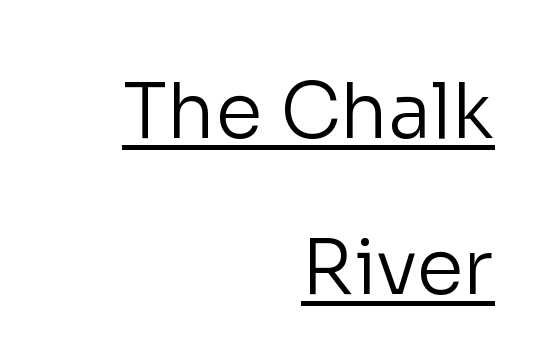
Q: Is the text bold? A: No.
Q: Is the text italic (slanted)? A: No, it is upright.
Q: Is the typeface a serif or a sans-serif typeface? A: Sans-serif.
Q: Is the text underlined? A: Yes.
Q: How is the paragraph aligned? A: Right-aligned.
Q: Is the spacing between letters normal or unusually wide? A: Normal.
Q: Is the spacing between lines tight, normal or loose? A: Loose.
Q: Width (condensed, normal, or wide)? A: Normal.
Q: Stroke contrast? A: Low.
Q: x-height? A: Medium.
Q: Monospaced? A: No.
